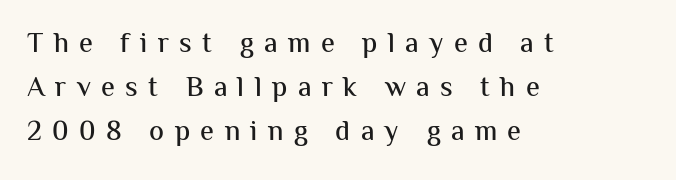
{"serif": "no", "italic": "no", "width": "normal", "stroke_contrast": "medium", "x_height": "medium", "monospaced": "no", "underline": "no", "align": "left", "line_spacing": "normal", "line_spacing_ratio": 1.58, "letter_spacing": "wide", "letter_spacing_em": 0.37, "glyph_px": 28}
